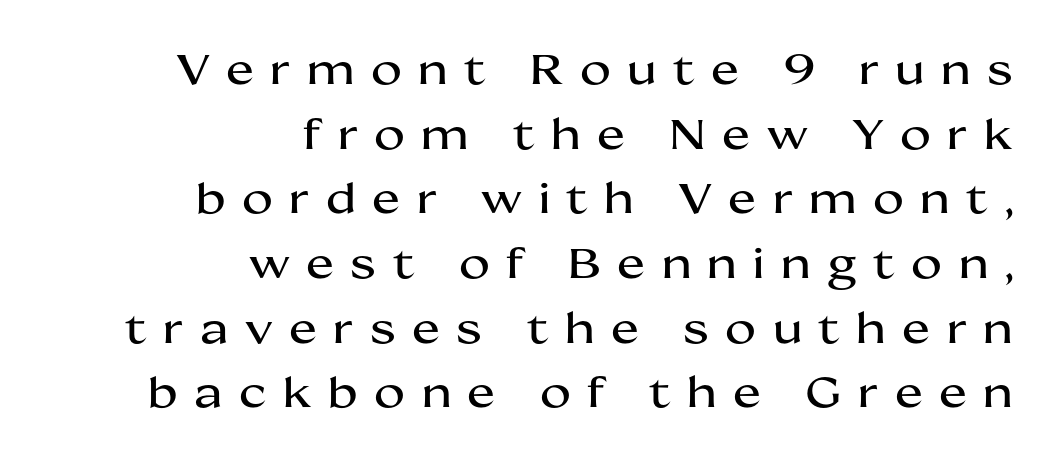
The image shows 42 px wide type, upright; set right-aligned, normal line spacing (1.54x), unusually wide letter spacing (+0.39 em), not underlined; medium stroke contrast and a medium x-height.
